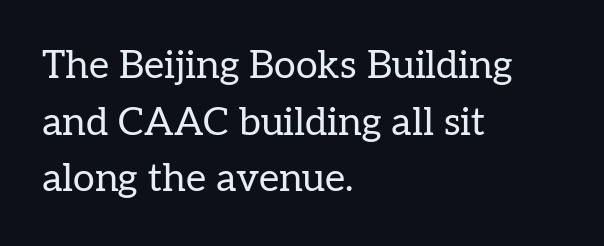
Q: Is the text bold? A: No.
Q: Is the text italic (slanted)? A: No, it is upright.
Q: Is the typeface a serif or a sans-serif typeface? A: Serif.
Q: Is the text underlined? A: No.
Q: How is the paragraph aligned? A: Left-aligned.
Q: Is the spacing between letters normal or unusually wide? A: Normal.
Q: Is the spacing between lines tight, normal or loose? A: Normal.
Q: Width (condensed, normal, or wide)? A: Normal.
Q: Stroke contrast? A: Low.
Q: x-height? A: Medium.
Q: Monospaced? A: No.
